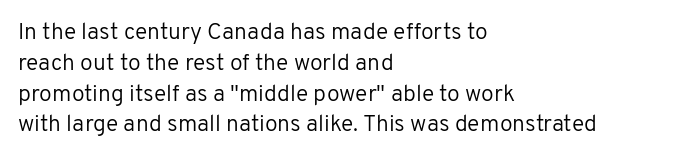
The image shows 23 px text type, upright; set left-aligned, normal line spacing (1.34x), normal letter spacing, not underlined.
